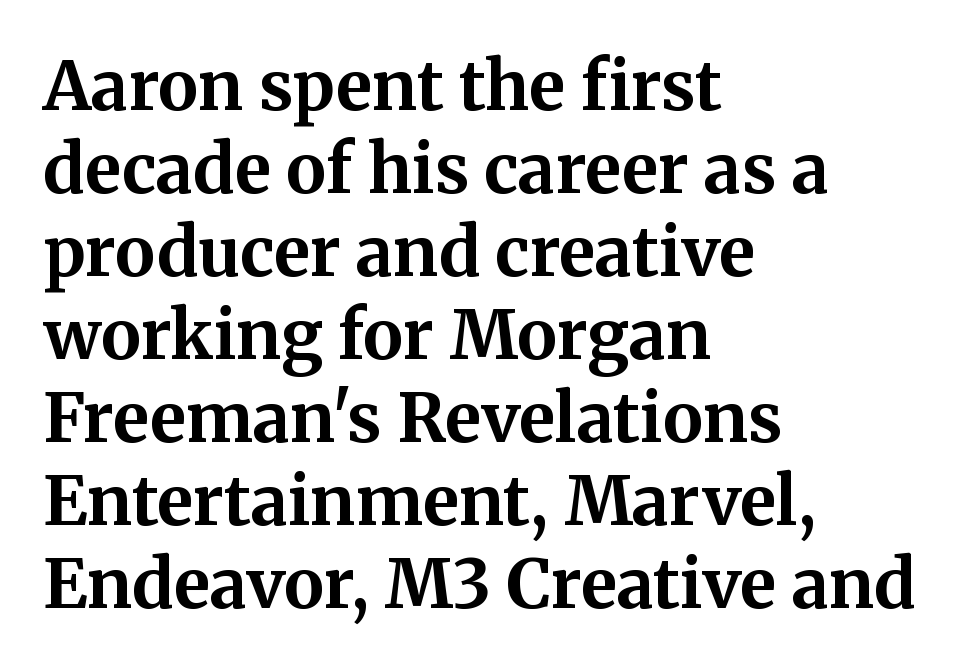
The image shows 68 px bold serif type, upright; set left-aligned, line spacing 1.22x, normal letter spacing, not underlined; medium stroke contrast and a medium x-height.
